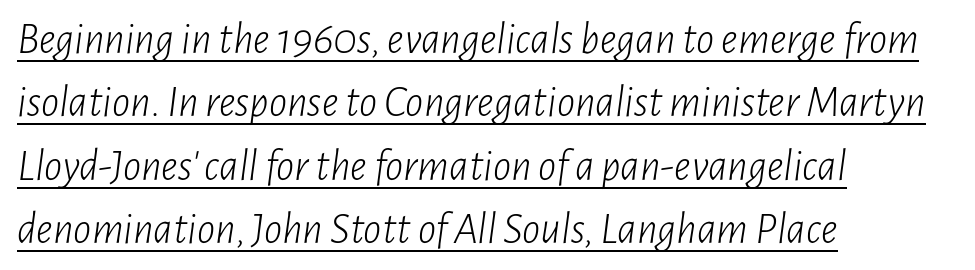
In terms of leading, this rendering sits right in the middle. All the whitespace from short lines collects on the right. An italicized treatment has been applied to the whole sample. Glyph-to-glyph distance matches everyday printed text.
